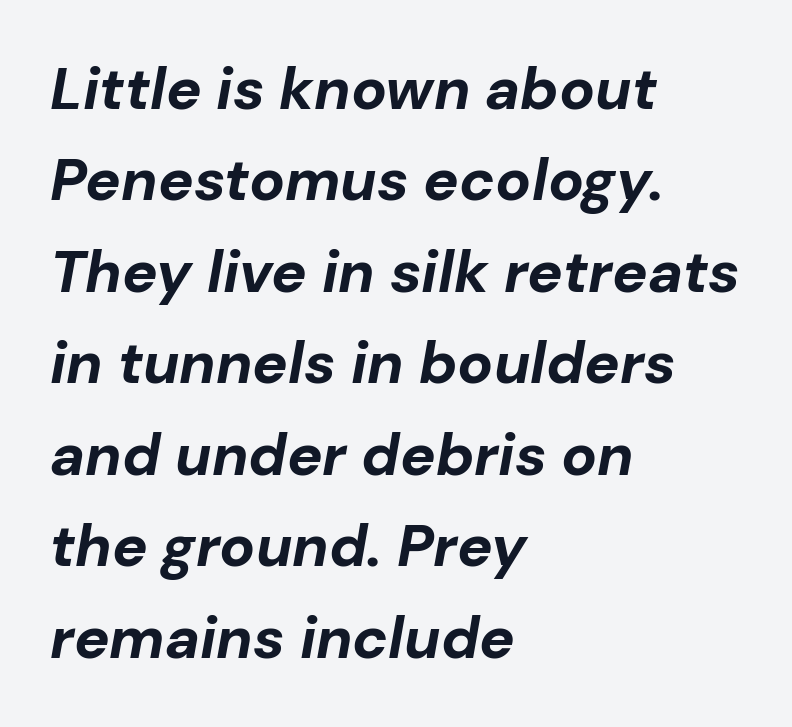
Regarding leading, the lines here are spaced in the standard way. Does the copy run flush right? No — it runs flush left. Decoration check: the copy has no underline. Is the type slanted? Yes — the strokes lean at a clear angle. A typesetter would call this proportional, since set widths differ per character.
